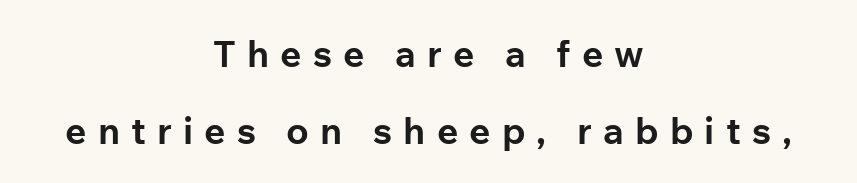
The image shows 37 px bold sans-serif type, upright; set centered, loose line spacing (2.08x), unusually wide letter spacing (+0.3 em), not underlined; low stroke contrast and a medium x-height.
